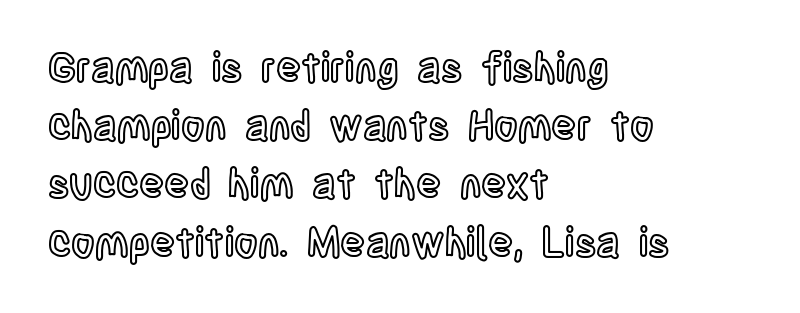
{"italic": "no", "width": "condensed", "x_height": "large", "monospaced": "no", "underline": "no", "align": "left", "line_spacing": "normal", "line_spacing_ratio": 1.42, "letter_spacing": "normal", "letter_spacing_em": 0.0, "glyph_px": 41}
